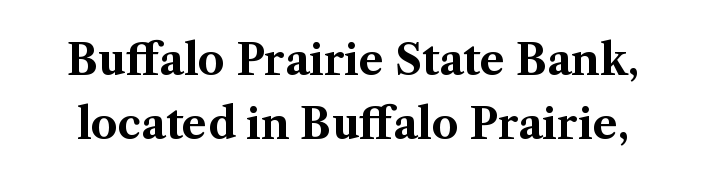
{"serif": "yes", "italic": "no", "bold": "yes", "weight": "bold", "width": "normal", "stroke_contrast": "medium", "x_height": "medium", "monospaced": "no", "underline": "no", "line_spacing": "normal", "line_spacing_ratio": 1.52, "letter_spacing": "normal", "letter_spacing_em": 0.0, "glyph_px": 42}
